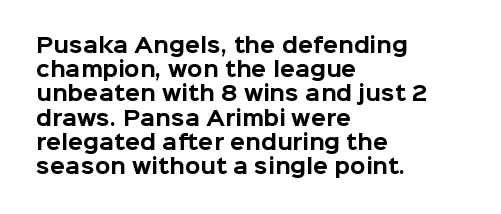
Descenders hang freely into open space. The paragraph has a hard left edge and a soft right edge. It's the straight-up-and-down kind of type. Observe the ordinary spacing: letters are neighbours, not strangers. Weight check: bold — yes, fully.
